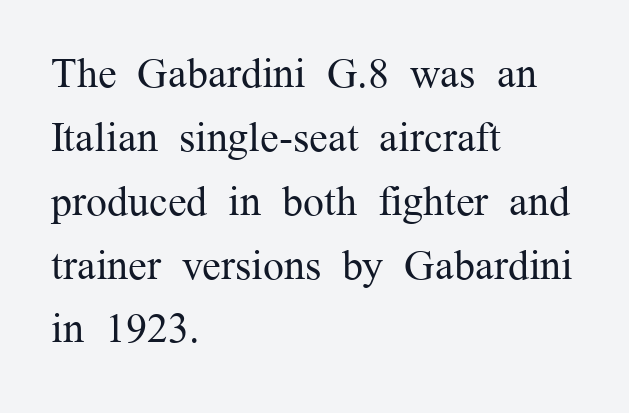
Weight: regular or lighter. The space directly below the letters is spotless. The font's upright variant was chosen for this text. Honestly, the row spacing looks completely unremarkable.
